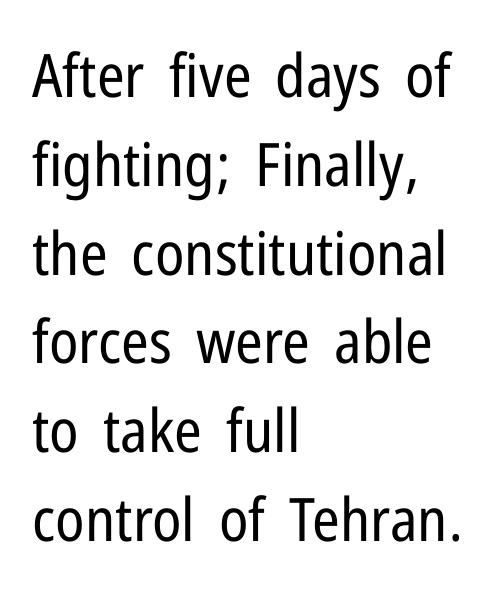
The image shows 60 px regular-weight, condensed sans-serif type, upright; set left-aligned, normal line spacing (1.48x), normal letter spacing, not underlined; low stroke contrast and a medium x-height.
